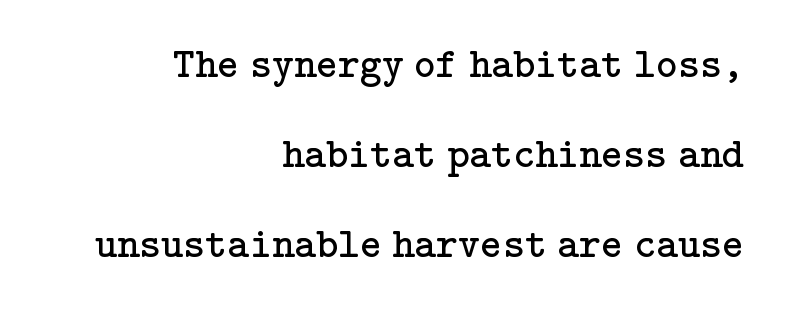
Q: Is the text bold? A: No.
Q: Is the text italic (slanted)? A: No, it is upright.
Q: Is the typeface a serif or a sans-serif typeface? A: Serif.
Q: Is the text underlined? A: No.
Q: How is the paragraph aligned? A: Right-aligned.
Q: Is the spacing between letters normal or unusually wide? A: Normal.
Q: Is the spacing between lines tight, normal or loose? A: Loose.
Q: Width (condensed, normal, or wide)? A: Normal.
Q: Stroke contrast? A: Low.
Q: x-height? A: Medium.
